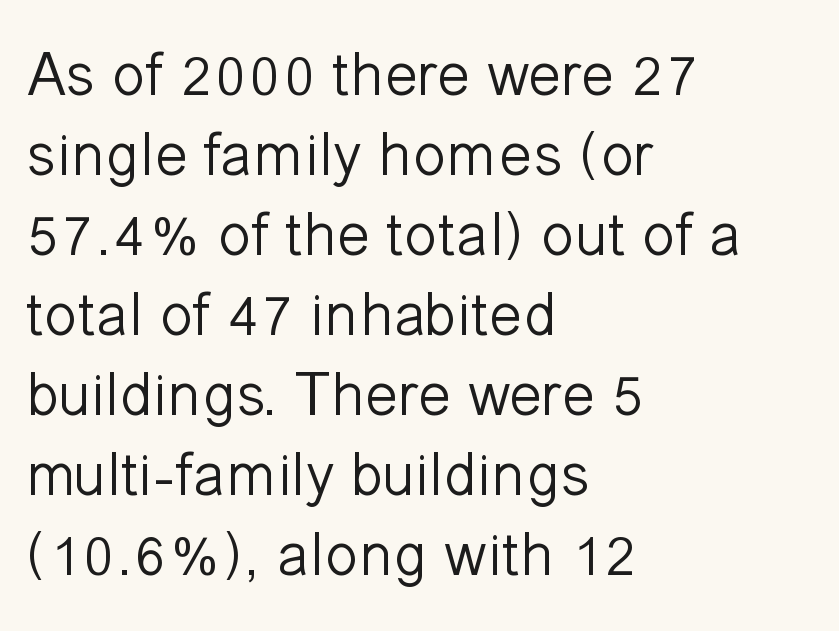
Q: Is the text bold? A: No.
Q: Is the text italic (slanted)? A: No, it is upright.
Q: Is the typeface a serif or a sans-serif typeface? A: Sans-serif.
Q: Is the text underlined? A: No.
Q: How is the paragraph aligned? A: Left-aligned.
Q: Is the spacing between letters normal or unusually wide? A: Normal.
Q: Is the spacing between lines tight, normal or loose? A: Normal.
Q: Width (condensed, normal, or wide)? A: Normal.
Q: Stroke contrast? A: Low.
Q: x-height? A: Medium.
Q: Monospaced? A: No.
